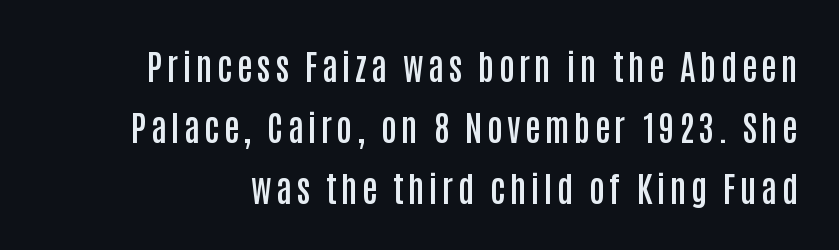
The image shows 35 px semibold, condensed sans-serif type, upright; set line spacing 1.74x, not underlined; low stroke contrast and a large x-height.
